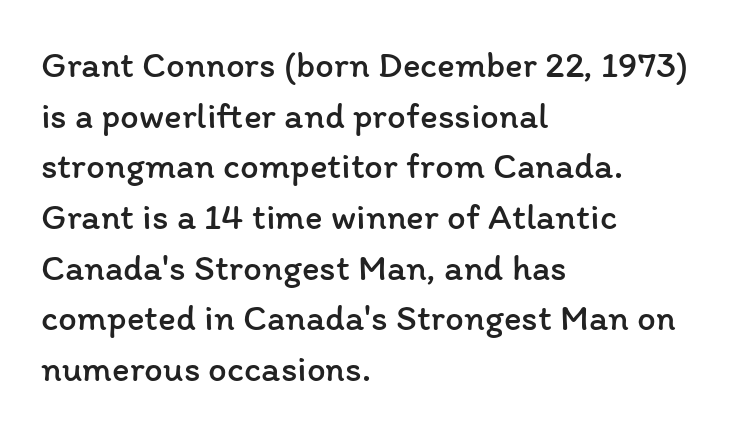
Q: Is the text bold? A: No.
Q: Is the text italic (slanted)? A: No, it is upright.
Q: Is the text underlined? A: No.
Q: How is the paragraph aligned? A: Left-aligned.
Q: Is the spacing between letters normal or unusually wide? A: Normal.
Q: Is the spacing between lines tight, normal or loose? A: Normal.
Q: Width (condensed, normal, or wide)? A: Normal.
Q: Stroke contrast? A: Low.
Q: x-height? A: Medium.
Q: Monospaced? A: No.
